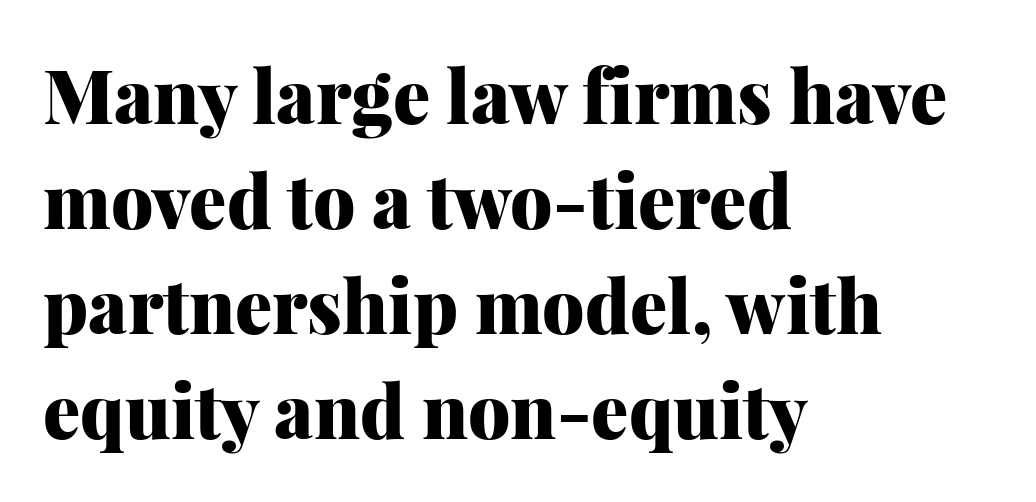
Q: Is the text bold? A: Yes.
Q: Is the text italic (slanted)? A: No, it is upright.
Q: Is the typeface a serif or a sans-serif typeface? A: Serif.
Q: Is the text underlined? A: No.
Q: How is the paragraph aligned? A: Left-aligned.
Q: Is the spacing between letters normal or unusually wide? A: Normal.
Q: Is the spacing between lines tight, normal or loose? A: Normal.
Q: Width (condensed, normal, or wide)? A: Normal.
Q: Stroke contrast? A: Medium.
Q: x-height? A: Medium.
Q: Monospaced? A: No.
